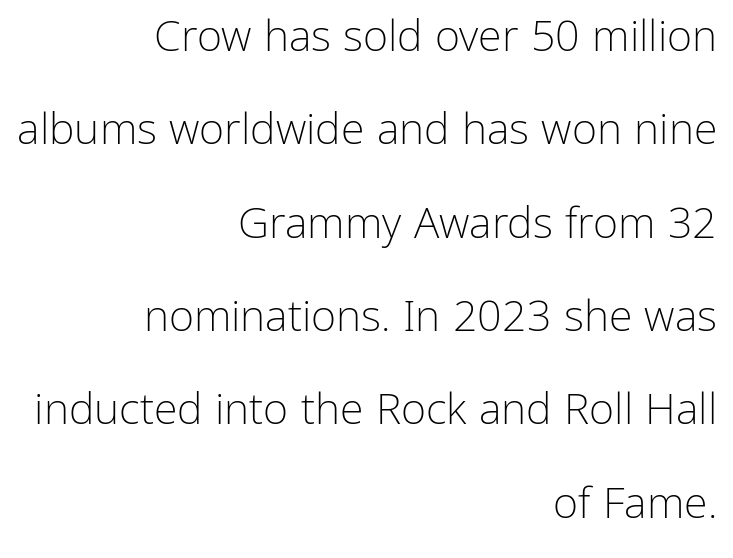
The image shows 43 px light sans-serif type, upright; set right-aligned, loose line spacing (2.17x), normal letter spacing, not underlined; low stroke contrast and a medium x-height.
